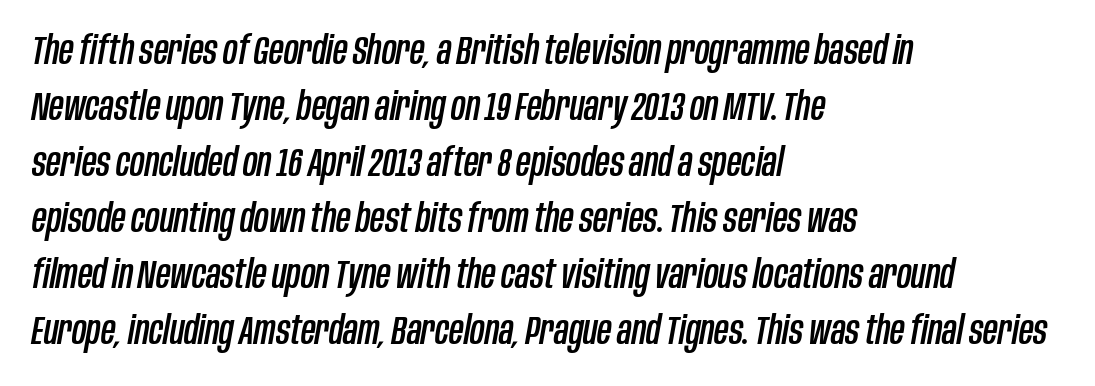
The baseline area is clear. Successive baselines arrive at the customary interval. Caption: standard tracking, unaltered. Notice how the stems are inclined rather than vertical — that's the hallmark of italics. Is this a fixed-width face? No — the glyphs have proportional, varying widths.
